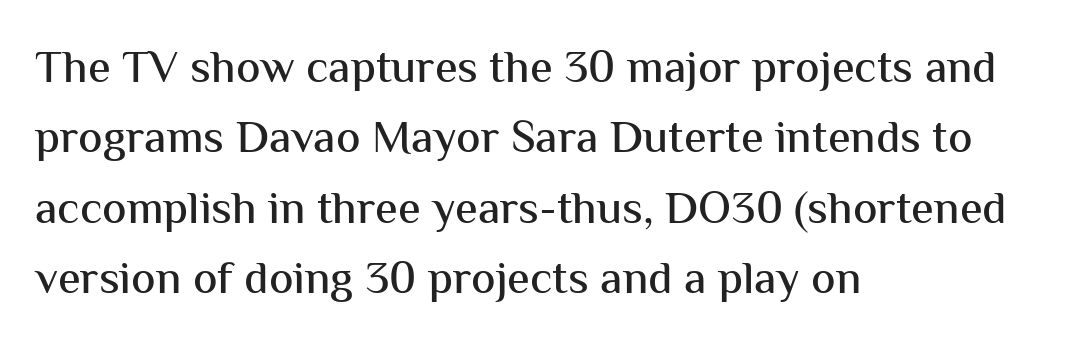
{"serif": "no", "italic": "no", "width": "normal", "stroke_contrast": "medium", "x_height": "medium", "monospaced": "no", "underline": "no", "align": "left", "line_spacing": "normal", "line_spacing_ratio": 1.53, "letter_spacing": "normal", "letter_spacing_em": 0.0, "glyph_px": 46}
